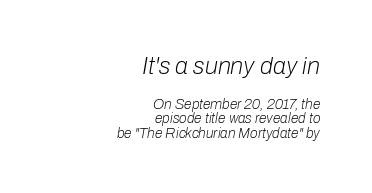
The image shows 24 px text type, italic (leaning right); set right-aligned, tight line spacing (1.03x), normal letter spacing, not underlined; the first (top) block is 1.71x larger.
